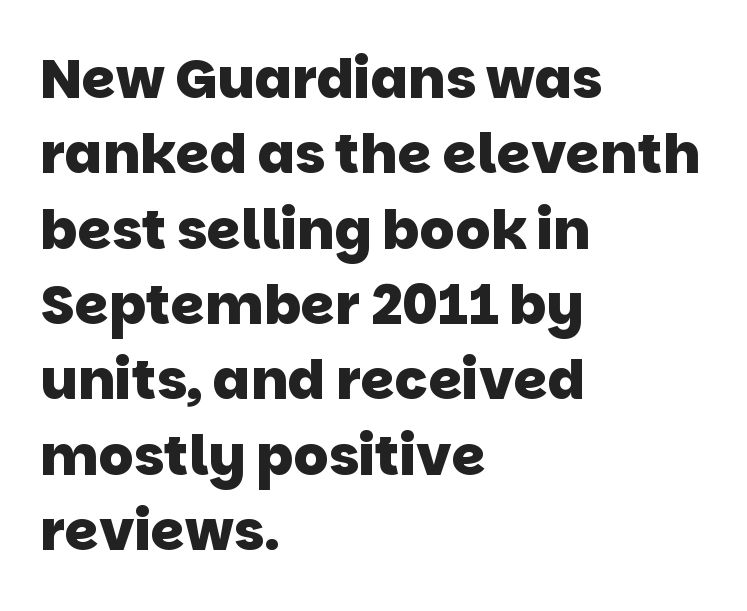
What kind of face is this? One without serifs — a sans. Nobody touched the tracking dial on this one. Thick stems and heavy bowls — unmistakably bold. The specimen omits any rule beneath the text block's lines. Horizontal bands of white between lines are of average thickness. Looks like regular typesetting: each glyph gets only the width it needs.
